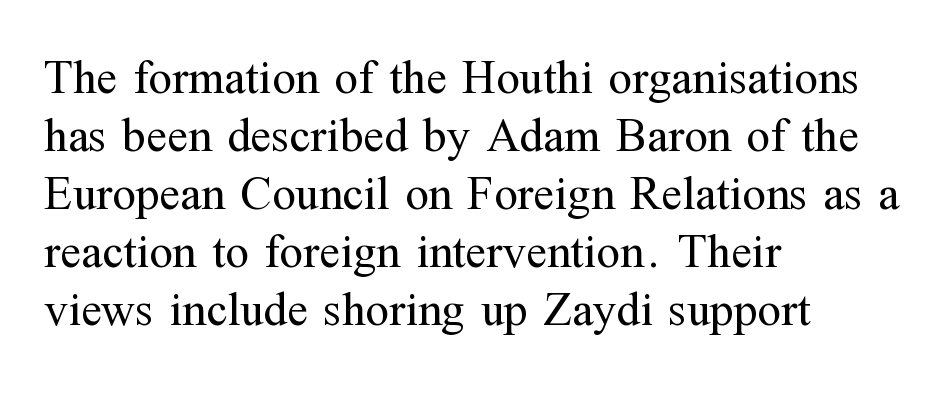
The image shows 48 px regular-weight serif type, upright; set left-aligned, line spacing 1.21x, normal letter spacing, not underlined; medium stroke contrast and a medium x-height.
